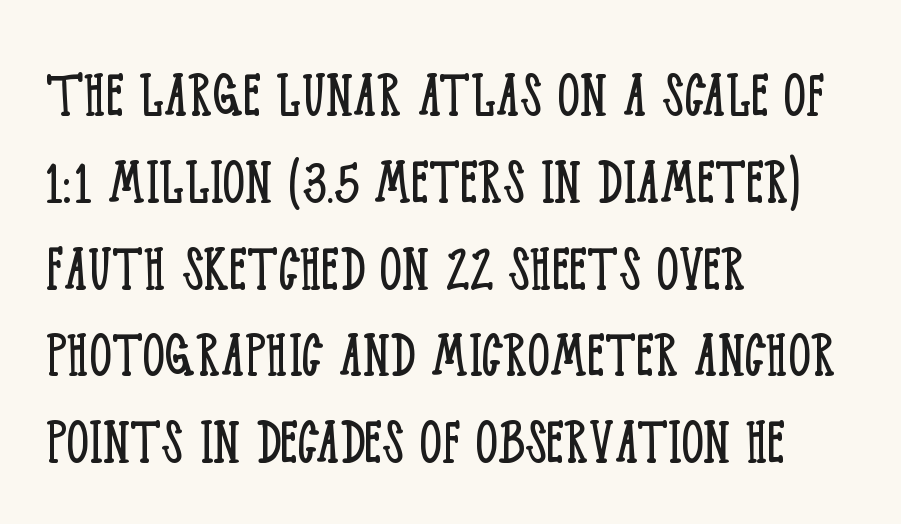
Q: Is the text bold? A: No.
Q: Is the text italic (slanted)? A: No, it is upright.
Q: Is the typeface a serif or a sans-serif typeface? A: Serif.
Q: Is the text underlined? A: No.
Q: How is the paragraph aligned? A: Left-aligned.
Q: Is the spacing between letters normal or unusually wide? A: Normal.
Q: Width (condensed, normal, or wide)? A: Condensed.
Q: Stroke contrast? A: Low.
Q: x-height? A: Large.
Q: Monospaced? A: No.
